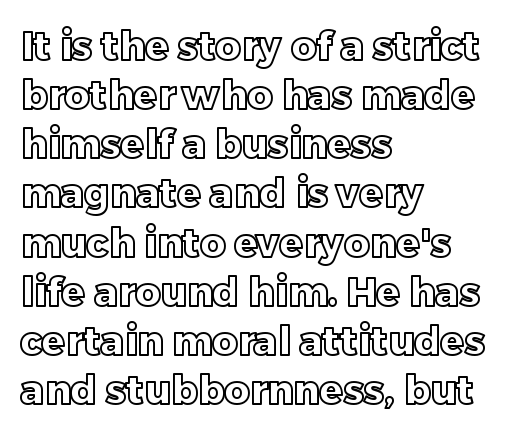
Q: Is the text italic (slanted)? A: No, it is upright.
Q: Is the text underlined? A: No.
Q: How is the paragraph aligned? A: Left-aligned.
Q: Is the spacing between letters normal or unusually wide? A: Normal.
Q: Is the spacing between lines tight, normal or loose? A: Normal.
Q: Width (condensed, normal, or wide)? A: Normal.
Q: x-height? A: Large.
Q: Monospaced? A: No.
